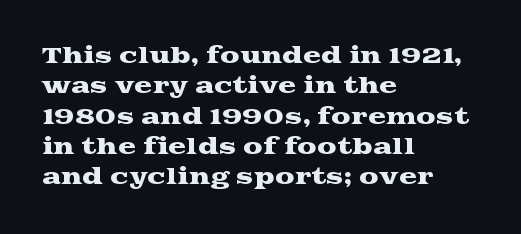
Descenders are the only things crossing below the line. The paragraph has a hard left edge and a soft right edge. Nothing unusual about the tracking: characters are spaced as the font intends. Vertically, the passage feels balanced, rows spaced as you'd expect. If you drew a line through each stem, it would be perfectly vertical.
